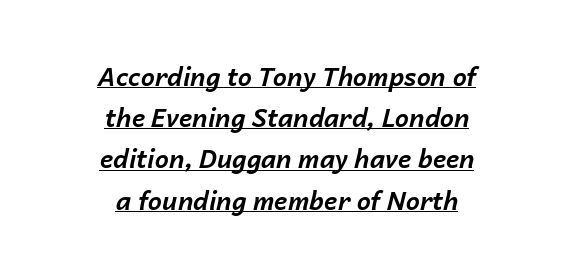
Between one letter and the next there's only the usual sliver of space. Students, observe the line beneath the letters — that is underlining. The passage shown is emphatically bold. Interline gaps are of average width in this sample. Leftover space on each line is divided equally before and after the words. The letters are slanted; this is an italic face.
